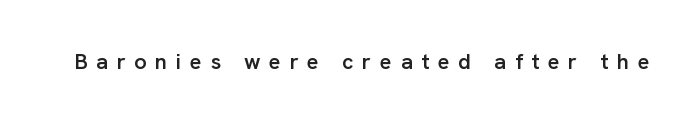
The image shows 22 px text type, upright; set unusually wide letter spacing (+0.39 em), not underlined.
